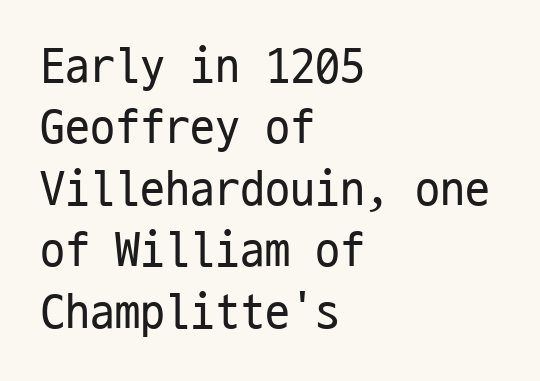
Q: Is the text bold? A: No.
Q: Is the text italic (slanted)? A: No, it is upright.
Q: Is the typeface a serif or a sans-serif typeface? A: Sans-serif.
Q: Is the text underlined? A: No.
Q: How is the paragraph aligned? A: Left-aligned.
Q: Is the spacing between letters normal or unusually wide? A: Normal.
Q: Width (condensed, normal, or wide)? A: Condensed.
Q: Stroke contrast? A: Low.
Q: x-height? A: Medium.
Q: Monospaced? A: Yes.
